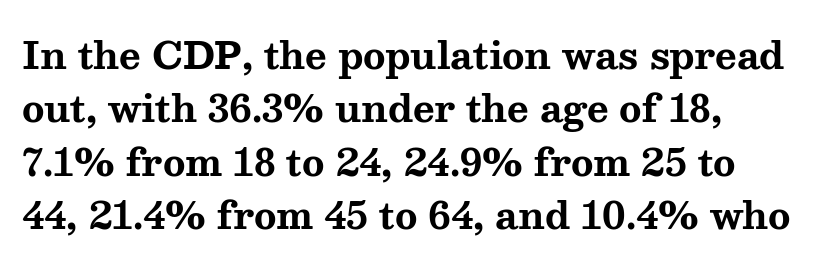
{"serif": "yes", "italic": "no", "bold": "yes", "weight": "bold", "width": "wide", "stroke_contrast": "medium", "x_height": "medium", "monospaced": "no", "underline": "no", "line_spacing": "normal", "line_spacing_ratio": 1.44, "letter_spacing": "normal", "letter_spacing_em": 0.0, "glyph_px": 37}
